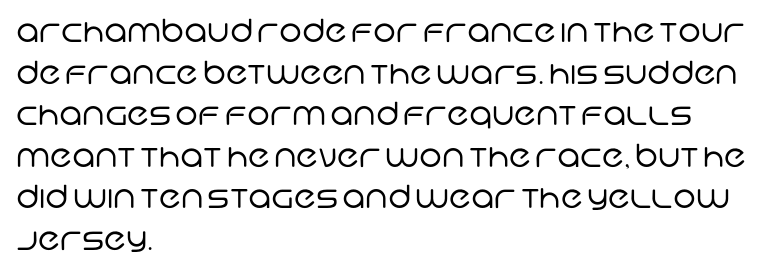
Q: Is the text bold? A: No.
Q: Is the typeface a serif or a sans-serif typeface? A: Sans-serif.
Q: Is the text underlined? A: No.
Q: How is the paragraph aligned? A: Left-aligned.
Q: Is the spacing between letters normal or unusually wide? A: Normal.
Q: Is the spacing between lines tight, normal or loose? A: Normal.
Q: Width (condensed, normal, or wide)? A: Normal.
Q: Stroke contrast? A: Low.
Q: x-height? A: Large.
Q: Monospaced? A: No.
